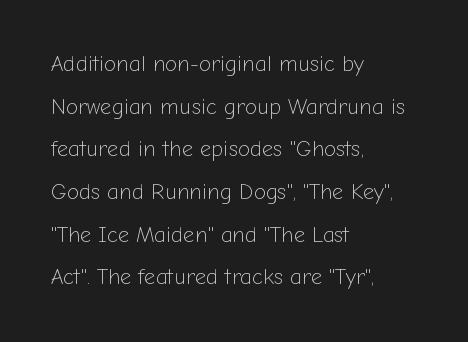
The image shows 22 px text type, upright; set left-aligned, loose line spacing (1.94x), normal letter spacing, not underlined.
